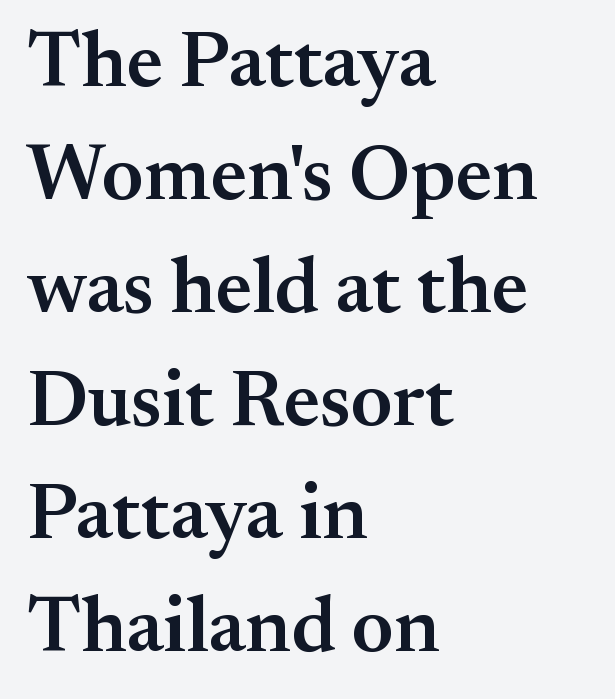
{"serif": "yes", "italic": "no", "bold": "semi", "weight": "semibold", "width": "normal", "stroke_contrast": "medium", "x_height": "small", "monospaced": "no", "underline": "no", "align": "left", "line_spacing": "normal", "line_spacing_ratio": 1.43, "letter_spacing": "normal", "letter_spacing_em": 0.0, "glyph_px": 79}
